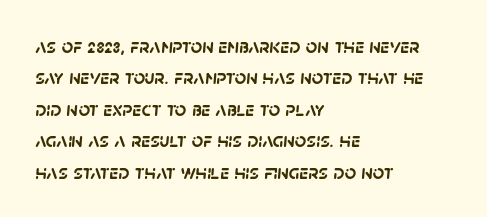
{"bold": "yes", "underline": "no", "align": "left", "line_spacing": "normal", "line_spacing_ratio": 1.57, "letter_spacing": "normal", "letter_spacing_em": 0.0, "glyph_px": 20}
